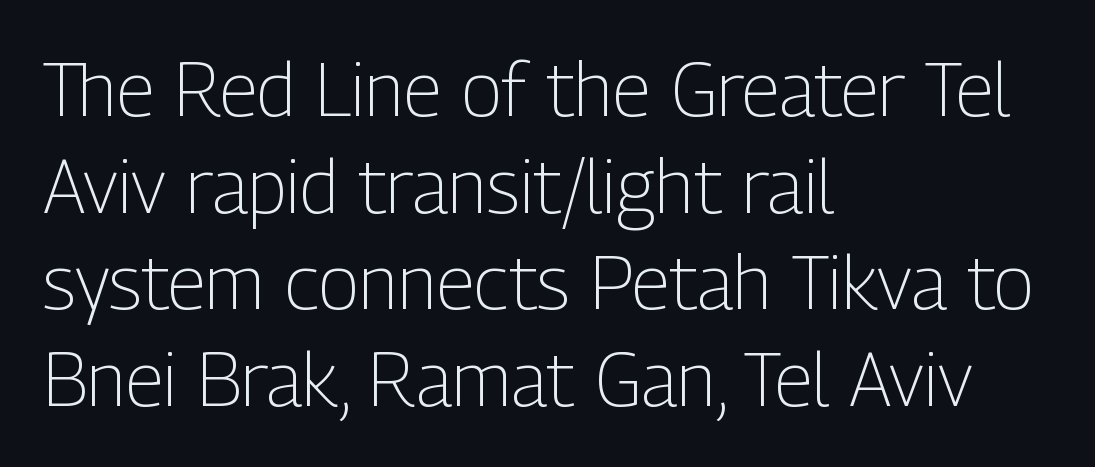
Q: Is the text bold? A: No.
Q: Is the text italic (slanted)? A: No, it is upright.
Q: Is the typeface a serif or a sans-serif typeface? A: Sans-serif.
Q: Is the text underlined? A: No.
Q: How is the paragraph aligned? A: Left-aligned.
Q: Is the spacing between letters normal or unusually wide? A: Normal.
Q: Is the spacing between lines tight, normal or loose? A: Normal.
Q: Width (condensed, normal, or wide)? A: Condensed.
Q: Stroke contrast? A: Low.
Q: x-height? A: Medium.
Q: Monospaced? A: No.
